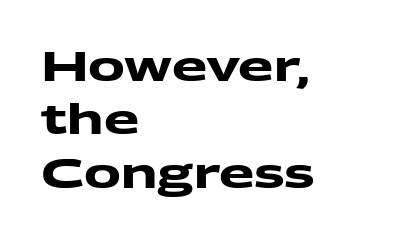
{"serif": "no", "bold": "yes", "weight": "heavy", "width": "wide", "stroke_contrast": "medium", "x_height": "medium", "monospaced": "no", "underline": "no", "align": "left", "line_spacing": "normal", "line_spacing_ratio": 1.3, "letter_spacing": "normal", "letter_spacing_em": 0.0, "glyph_px": 41}
